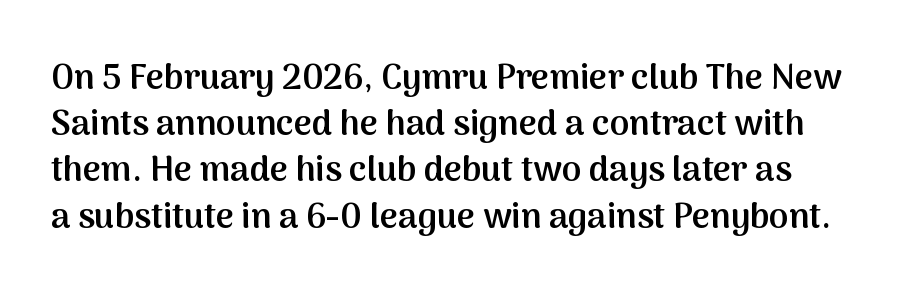
Q: Is the text bold? A: Semi-bold.
Q: Is the text italic (slanted)? A: No, it is upright.
Q: Is the typeface a serif or a sans-serif typeface? A: Sans-serif.
Q: Is the text underlined? A: No.
Q: Is the spacing between letters normal or unusually wide? A: Normal.
Q: Is the spacing between lines tight, normal or loose? A: Normal.
Q: Width (condensed, normal, or wide)? A: Normal.
Q: Stroke contrast? A: Medium.
Q: x-height? A: Medium.
Q: Monospaced? A: No.
